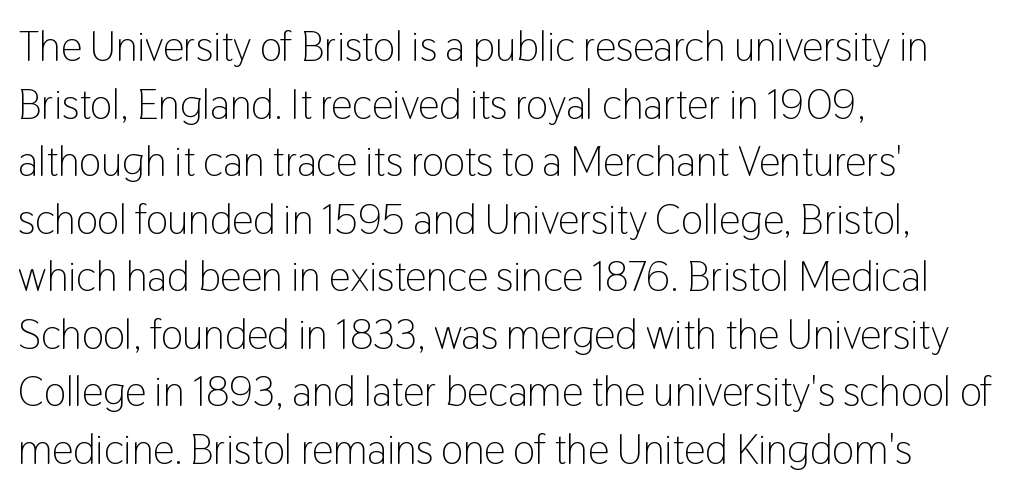
The image shows 42 px light, condensed sans-serif type, upright; set left-aligned, normal line spacing (1.37x), normal letter spacing, not underlined; low stroke contrast and a medium x-height.
